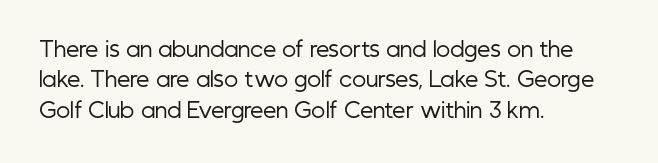
{"italic": "no", "bold": "no", "underline": "no", "align": "left", "line_spacing": "normal", "line_spacing_ratio": 1.45, "letter_spacing": "normal", "letter_spacing_em": 0.0, "glyph_px": 21}
